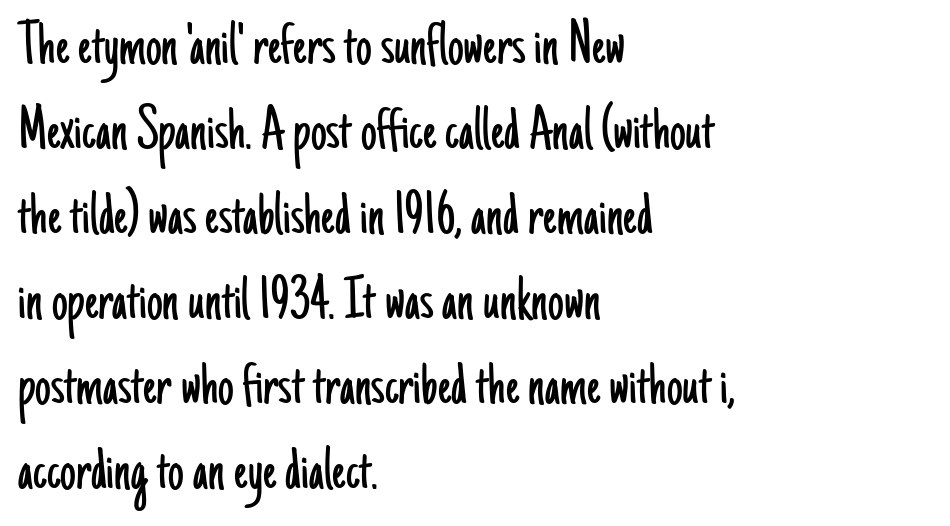
The image shows 63 px light, condensed sans-serif type, upright; set left-aligned, normal line spacing (1.35x), normal letter spacing, not underlined; low stroke contrast and a small x-height.
